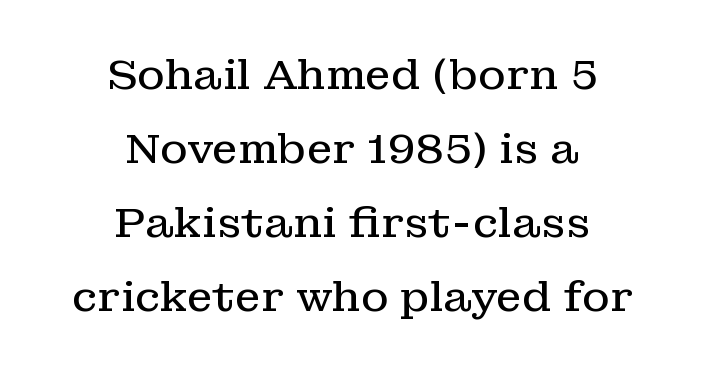
{"serif": "yes", "italic": "no", "bold": "no", "weight": "regular", "width": "normal", "stroke_contrast": "low", "x_height": "medium", "monospaced": "no", "underline": "no", "align": "center", "line_spacing_ratio": 1.76, "letter_spacing": "normal", "letter_spacing_em": 0.0, "glyph_px": 42}
